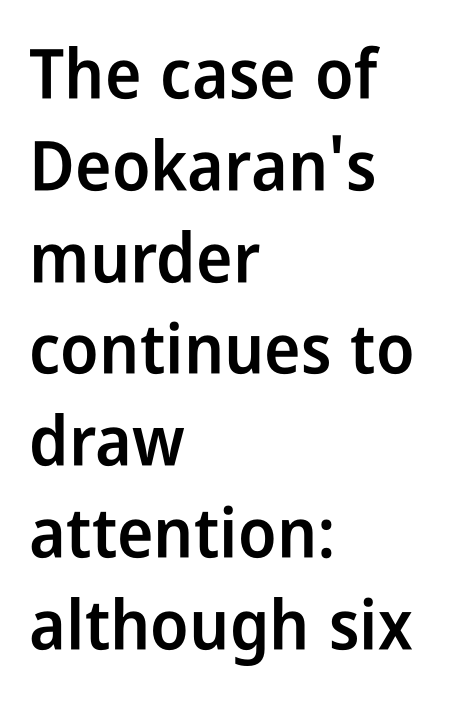
{"serif": "no", "italic": "no", "bold": "semi", "weight": "semibold", "width": "condensed", "stroke_contrast": "low", "x_height": "medium", "monospaced": "no", "underline": "no", "align": "left", "line_spacing": "normal", "line_spacing_ratio": 1.33, "letter_spacing": "normal", "letter_spacing_em": 0.0, "glyph_px": 69}
